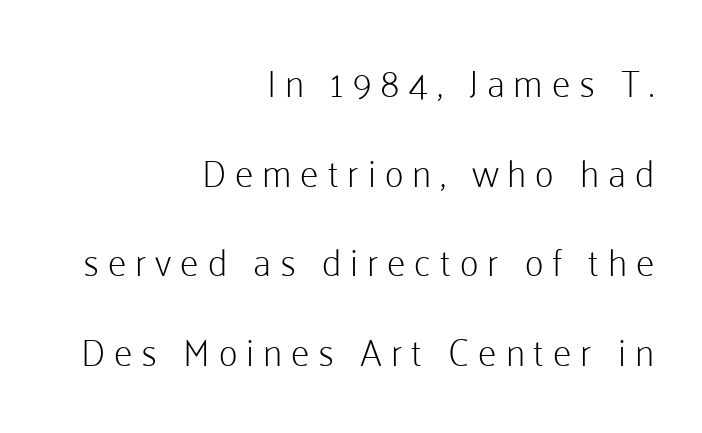
Vertical strokes here are truly vertical. Letterform terminals end flat and unadorned throughout the passage. The rendering anchors every line to the right-hand side. The block of text is sparse from top to bottom, with ample space between rows. This reads as an unemphasized weight, regular at the heaviest.
